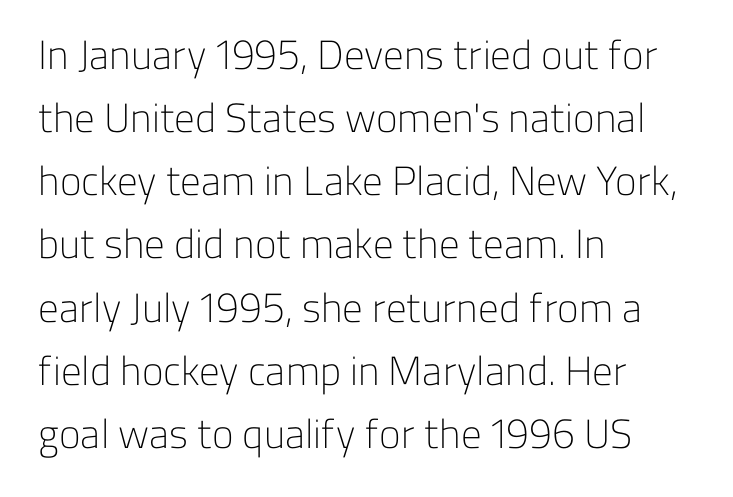
Q: Is the text bold? A: No.
Q: Is the text italic (slanted)? A: No, it is upright.
Q: Is the typeface a serif or a sans-serif typeface? A: Sans-serif.
Q: Is the text underlined? A: No.
Q: How is the paragraph aligned? A: Left-aligned.
Q: Is the spacing between letters normal or unusually wide? A: Normal.
Q: Is the spacing between lines tight, normal or loose? A: Normal.
Q: Width (condensed, normal, or wide)? A: Normal.
Q: Stroke contrast? A: Low.
Q: x-height? A: Medium.
Q: Monospaced? A: No.
